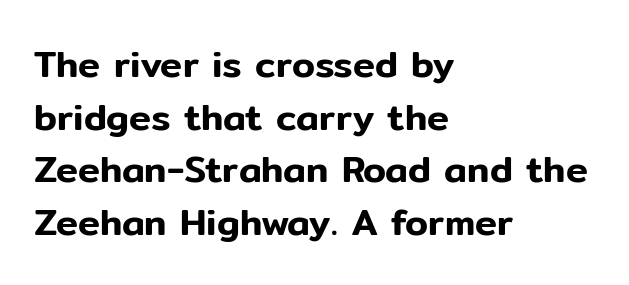
Anything drawn beneath the words? Only blank space. A sans-serif font was chosen for this passage. The type is set solid horizontally, with unmodified tracking. The rag falls on the right side of this text block. Varying glyph widths throughout — classic text-font behaviour.
